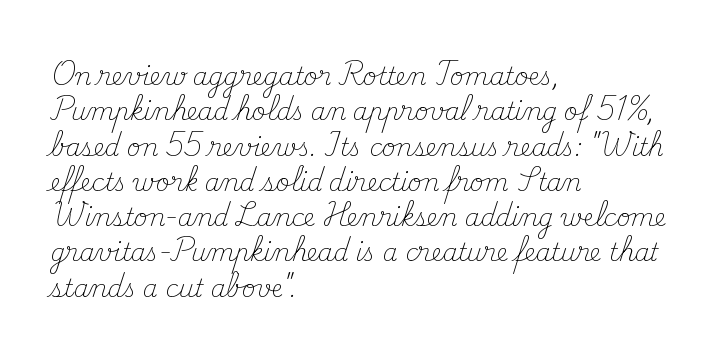
Tracking value appears to be zero — textbook default spacing. Leftover space on each line is placed entirely after the last word. This is not heavy type; no bold has been used.
